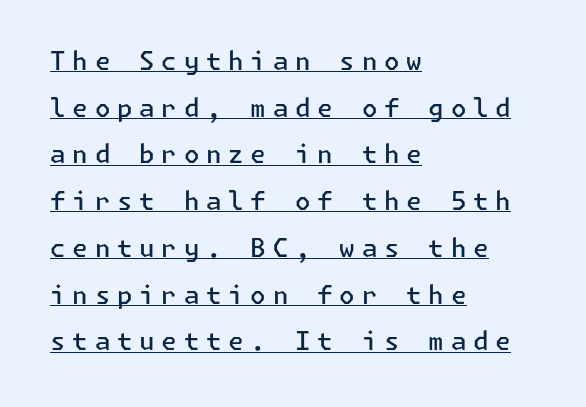
Q: Is the text bold? A: Semi-bold.
Q: Is the text italic (slanted)? A: No, it is upright.
Q: Is the text underlined? A: Yes.
Q: How is the paragraph aligned? A: Left-aligned.
Q: Is the spacing between letters normal or unusually wide? A: Unusually wide.
